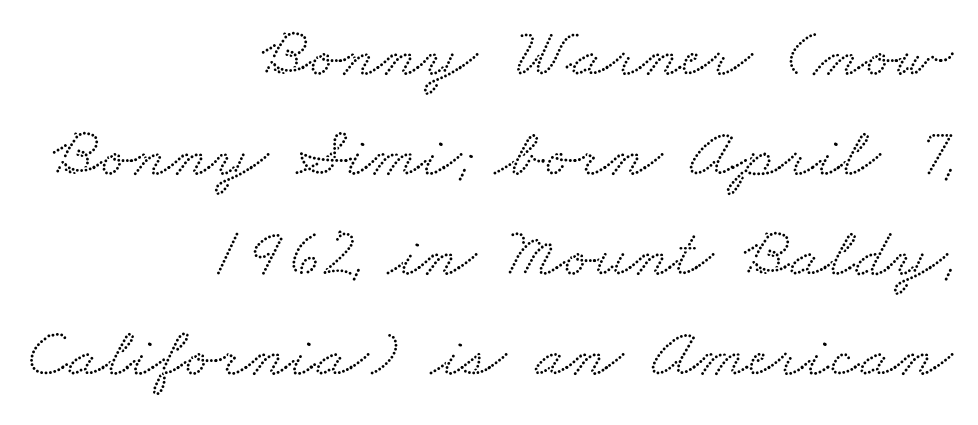
{"serif": "yes", "width": "wide", "stroke_contrast": "low", "x_height": "small", "monospaced": "no", "underline": "no", "align": "right", "line_spacing": "normal", "line_spacing_ratio": 1.41, "letter_spacing": "normal", "letter_spacing_em": 0.0, "glyph_px": 71}
